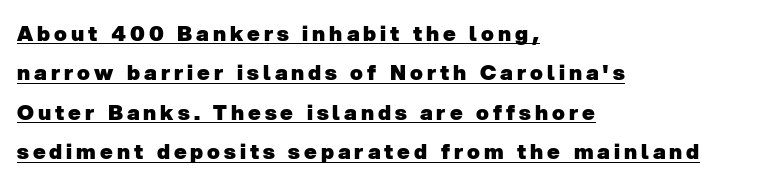
This sample carries an underscore along the baseline area. Left-aligned paragraph, ragged on the right. Students, this is bold: see how much ink each stroke carries.
